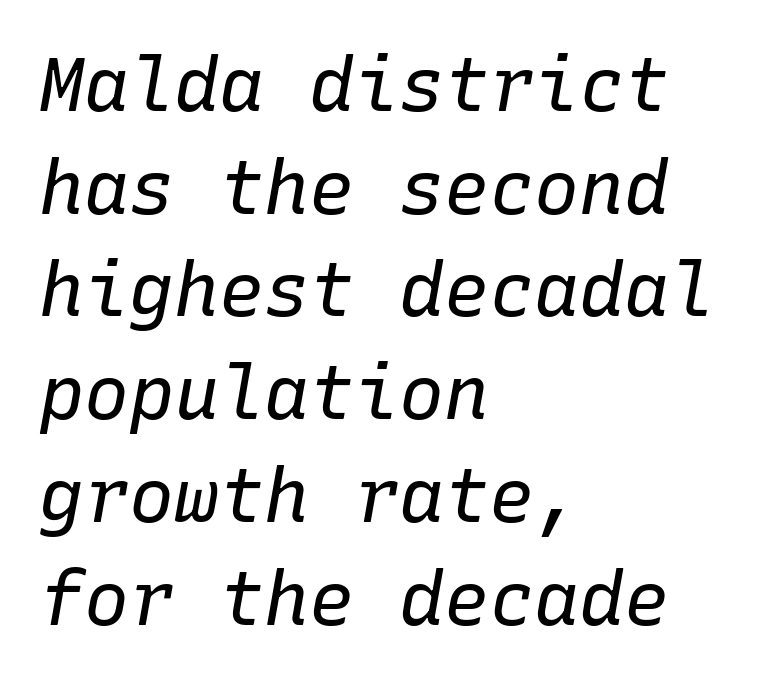
{"italic": "yes", "lean": "right", "slant_degrees": 10, "bold": "no", "weight": "regular", "width": "normal", "stroke_contrast": "low", "x_height": "medium", "monospaced": "yes", "underline": "no", "align": "left", "line_spacing": "normal", "line_spacing_ratio": 1.37, "letter_spacing": "normal", "letter_spacing_em": 0.0, "glyph_px": 75}
